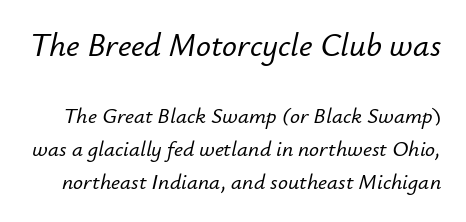
The image shows 33 px text type, italic (leaning right); set normal line spacing (1.52x), normal letter spacing, not underlined; the first (top) block is 1.5x larger; low stroke contrast and a small x-height.
